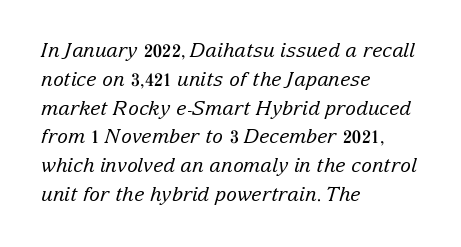
The image shows 20 px text type, italic (leaning right); set left-aligned, normal line spacing (1.44x), normal letter spacing, not underlined.
